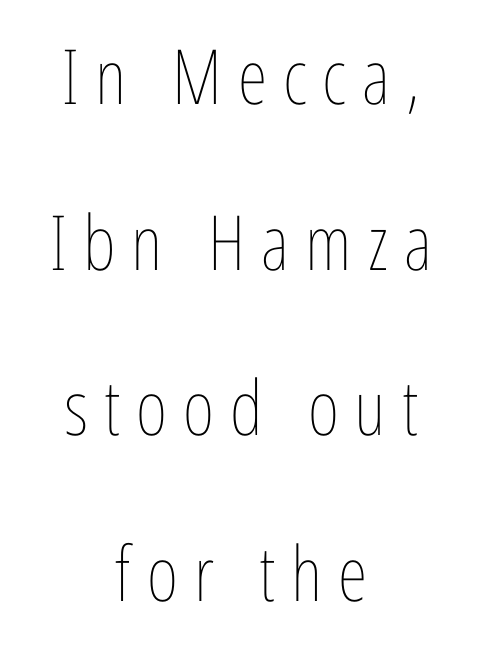
The image shows 76 px thin, condensed type, upright; set centered, loose line spacing (2.18x), unusually wide letter spacing (+0.21 em), not underlined; low stroke contrast and a medium x-height.
